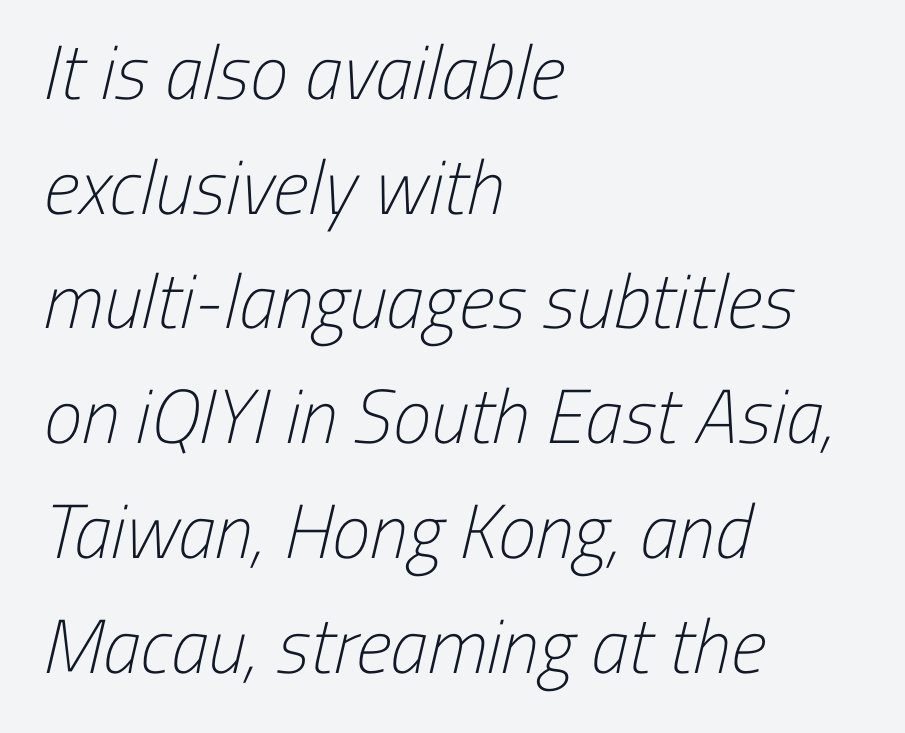
The strokes carry an ordinary text weight at most. The passage shown is typeset with a sans-serif family. Horizontal bands of white between lines are of average thickness. Descenders hang freely into open space. The letters advance in unequal steps, a hallmark of proportional type.
